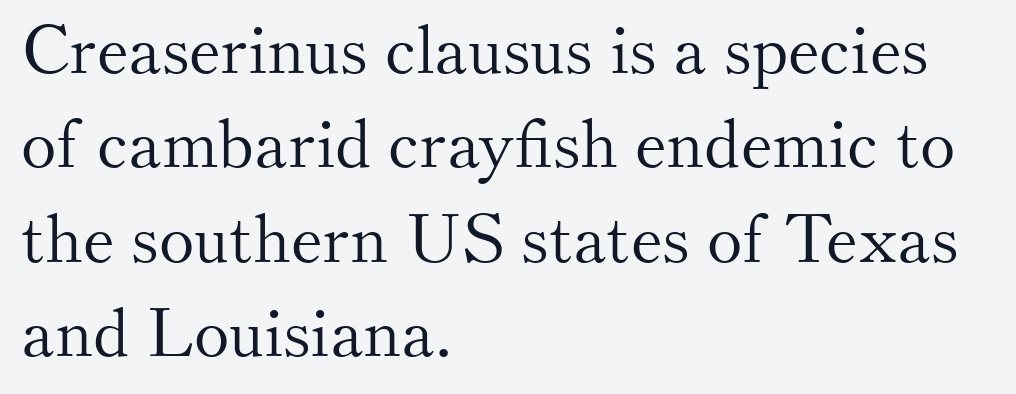
Q: Is the text bold? A: No.
Q: Is the text italic (slanted)? A: No, it is upright.
Q: Is the typeface a serif or a sans-serif typeface? A: Serif.
Q: Is the text underlined? A: No.
Q: How is the paragraph aligned? A: Left-aligned.
Q: Is the spacing between letters normal or unusually wide? A: Normal.
Q: Is the spacing between lines tight, normal or loose? A: Normal.
Q: Width (condensed, normal, or wide)? A: Normal.
Q: Stroke contrast? A: Medium.
Q: x-height? A: Small.
Q: Monospaced? A: No.
